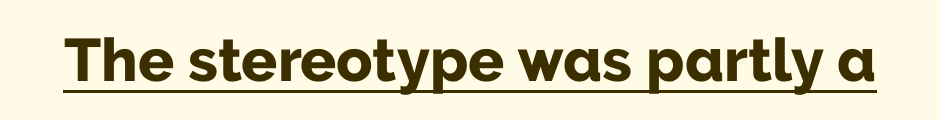
Q: Is the text bold? A: Yes.
Q: Is the text italic (slanted)? A: No, it is upright.
Q: Is the typeface a serif or a sans-serif typeface? A: Sans-serif.
Q: Is the text underlined? A: Yes.
Q: Is the spacing between letters normal or unusually wide? A: Normal.
Q: Width (condensed, normal, or wide)? A: Normal.
Q: Stroke contrast? A: Low.
Q: x-height? A: Medium.
Q: Monospaced? A: No.
